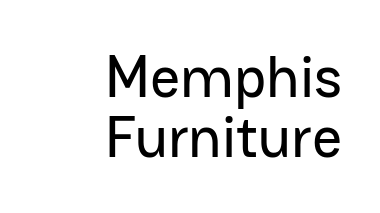
{"serif": "no", "italic": "no", "width": "normal", "stroke_contrast": "low", "x_height": "medium", "monospaced": "no", "underline": "no", "align": "right", "line_spacing": "tight", "line_spacing_ratio": 1.01, "letter_spacing": "normal", "letter_spacing_em": 0.0, "glyph_px": 59}
